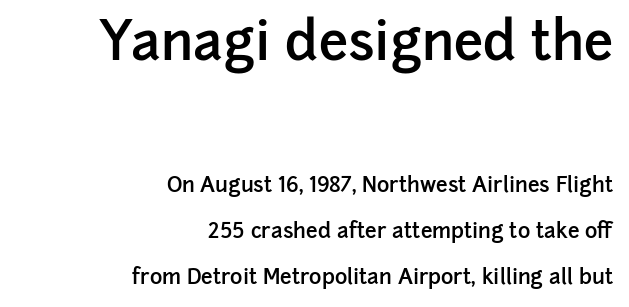
Q: Is the text bold? A: Semi-bold.
Q: Is the text italic (slanted)? A: No, it is upright.
Q: Is the typeface a serif or a sans-serif typeface? A: Sans-serif.
Q: Is the text underlined? A: No.
Q: How is the paragraph aligned? A: Right-aligned.
Q: Is the spacing between letters normal or unusually wide? A: Normal.
Q: Is the spacing between lines tight, normal or loose? A: Loose.
Q: Which block of text is set in a larger size, the first (top) or the second (bottom)? A: The first (top) one.
Q: Width (condensed, normal, or wide)? A: Normal.
Q: Stroke contrast? A: Low.
Q: x-height? A: Medium.
Q: Monospaced? A: No.
